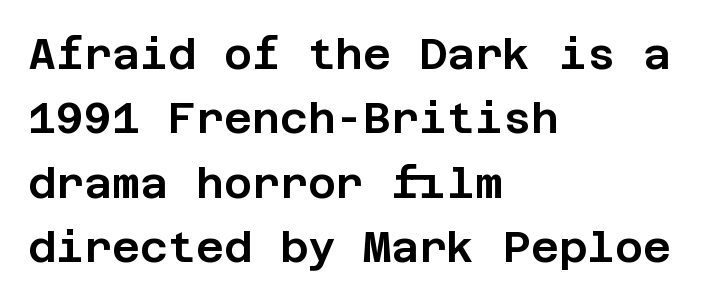
{"serif": "no", "italic": "no", "width": "normal", "stroke_contrast": "low", "x_height": "large", "underline": "no", "align": "left", "line_spacing": "normal", "line_spacing_ratio": 1.5, "letter_spacing": "normal", "letter_spacing_em": 0.0, "glyph_px": 43}
